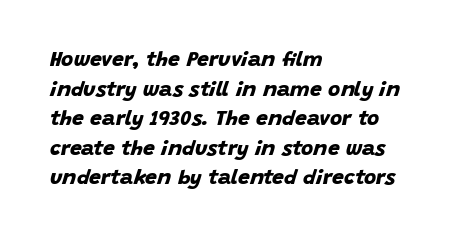
The image shows 21 px bold type; set left-aligned, normal line spacing (1.41x), normal letter spacing, not underlined.
